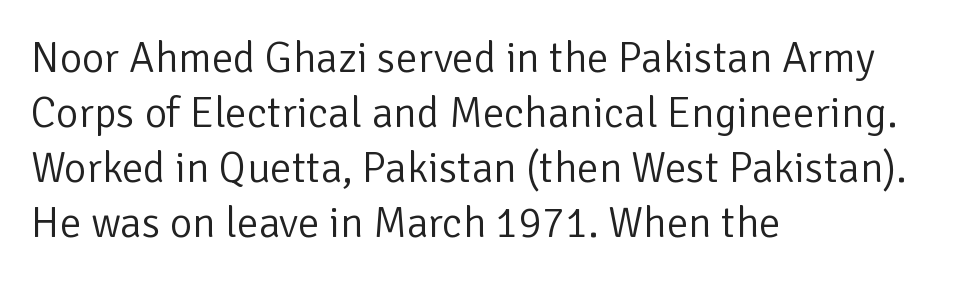
{"serif": "no", "italic": "no", "bold": "no", "weight": "light", "width": "normal", "stroke_contrast": "low", "x_height": "medium", "monospaced": "no", "underline": "no", "align": "left", "line_spacing": "normal", "line_spacing_ratio": 1.28, "letter_spacing": "normal", "letter_spacing_em": 0.0, "glyph_px": 43}
